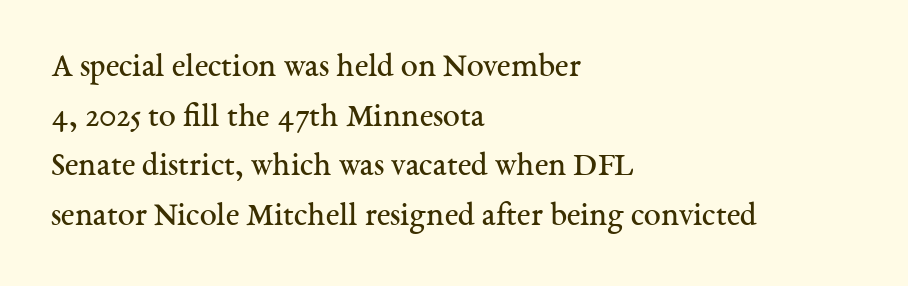
The image shows 34 px regular-weight serif type, upright; set left-aligned, normal line spacing (1.46x), normal letter spacing, not underlined; medium stroke contrast and a medium x-height.
